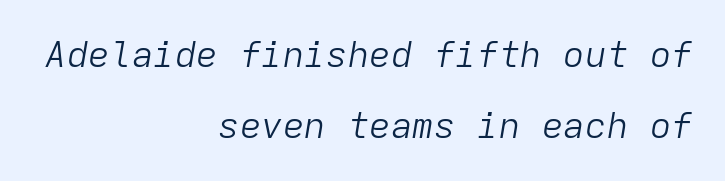
The face used here is rendered with its standard letterfit. The typeface has the unassuming heft of standard copy or less. The letters are slanted; this is an italic face. Bare-footed words on every line.
